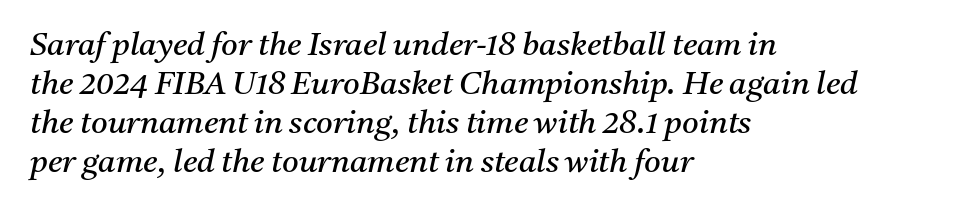
Q: Is the text bold? A: No.
Q: Is the text italic (slanted)? A: Yes, it leans right by about 11 degrees.
Q: Is the typeface a serif or a sans-serif typeface? A: Serif.
Q: Is the text underlined? A: No.
Q: How is the paragraph aligned? A: Left-aligned.
Q: Is the spacing between letters normal or unusually wide? A: Normal.
Q: Width (condensed, normal, or wide)? A: Normal.
Q: Stroke contrast? A: Medium.
Q: x-height? A: Medium.
Q: Monospaced? A: No.
